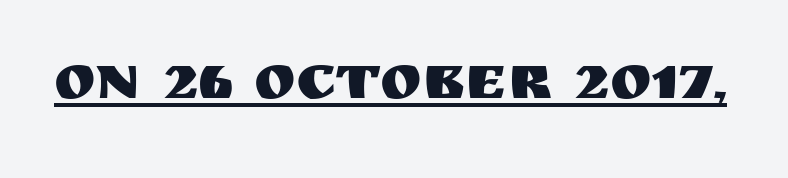
{"serif": "no", "italic": "no", "width": "normal", "stroke_contrast": "medium", "x_height": "large", "monospaced": "no", "underline": "yes", "letter_spacing": "normal", "letter_spacing_em": 0.0, "glyph_px": 63}
